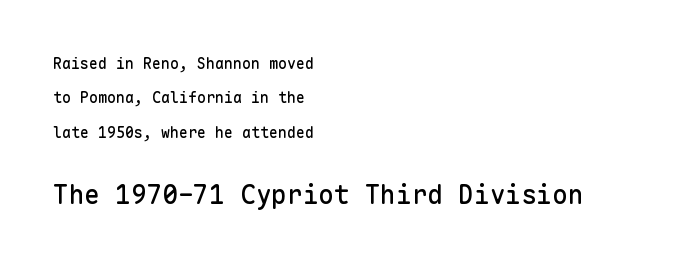
The image shows 26 px text type, upright; set left-aligned, loose line spacing (2.3x), normal letter spacing, not underlined; the second (bottom) block is 1.73x larger.
